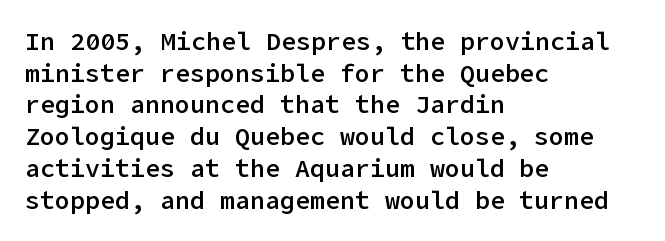
{"italic": "no", "bold": "semi", "underline": "no", "align": "left", "line_spacing": "normal", "line_spacing_ratio": 1.27, "letter_spacing": "normal", "letter_spacing_em": 0.0, "glyph_px": 25}
